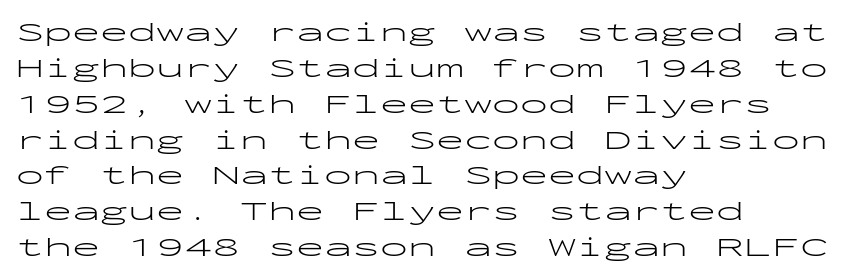
{"serif": "no", "italic": "no", "bold": "no", "weight": "light", "width": "wide", "stroke_contrast": "low", "x_height": "medium", "monospaced": "yes", "underline": "no", "align": "left", "line_spacing": "normal", "line_spacing_ratio": 1.28, "letter_spacing": "normal", "letter_spacing_em": 0.0, "glyph_px": 28}
